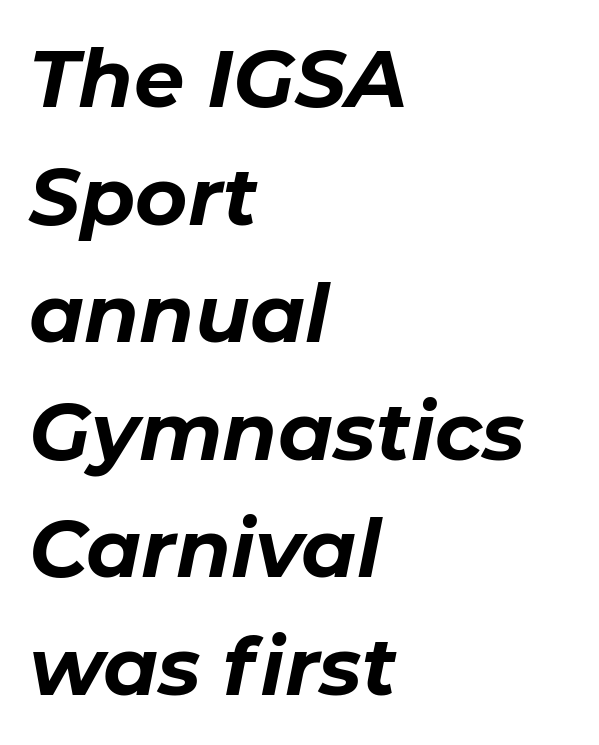
The image shows 80 px bold type, italic (leaning right); set left-aligned, normal line spacing (1.47x), normal letter spacing, not underlined; low stroke contrast and a medium x-height.
